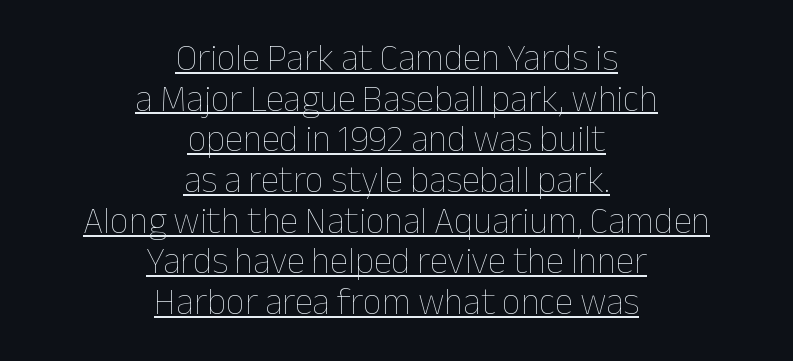
The image shows 37 px thin type, upright; set centered, tight line spacing (1.1x), normal letter spacing, underlined; low stroke contrast and a medium x-height.
